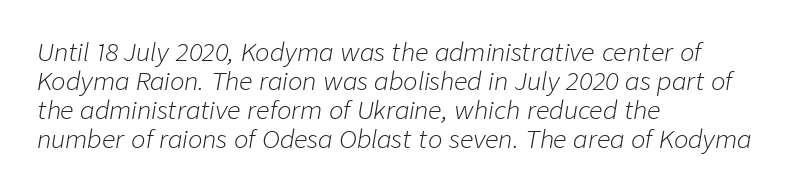
The image shows 24 px text type, italic (leaning right); set left-aligned, line spacing 1.21x, normal letter spacing, not underlined.
